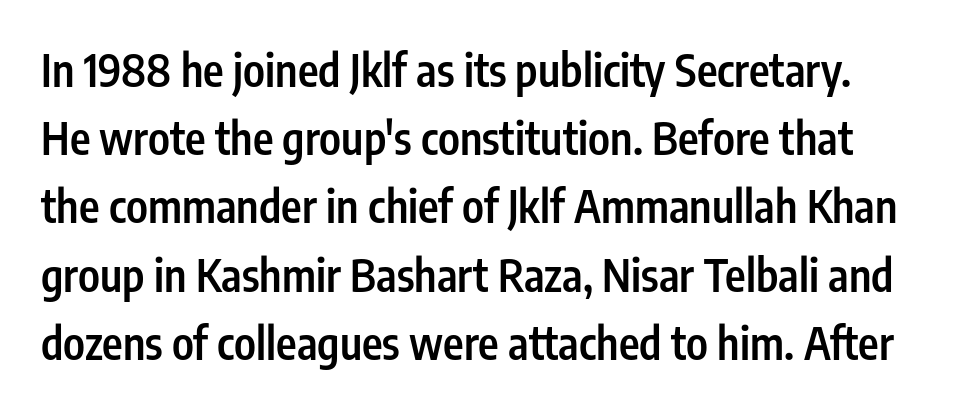
The image shows 44 px semibold, condensed sans-serif type, upright; set normal line spacing (1.55x), normal letter spacing, not underlined; low stroke contrast and a medium x-height.
